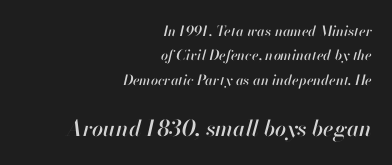
A typesetter would call this zero additional tracking. Italic: yes, the glyphs are oblique. Which chunk is bigger? The second one — the bottom block dwarfs the top. The specimen omits any rule beneath the text block's lines. The paragraph has a hard right edge and a soft left edge.
